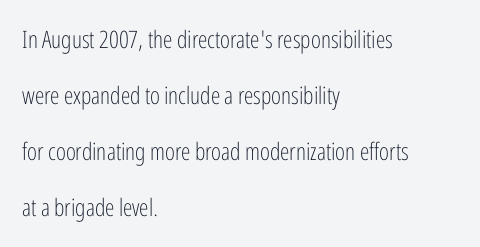
{"italic": "no", "bold": "no", "underline": "no", "align": "left", "line_spacing": "loose", "line_spacing_ratio": 2.34, "letter_spacing": "normal", "letter_spacing_em": 0.0, "glyph_px": 24}
